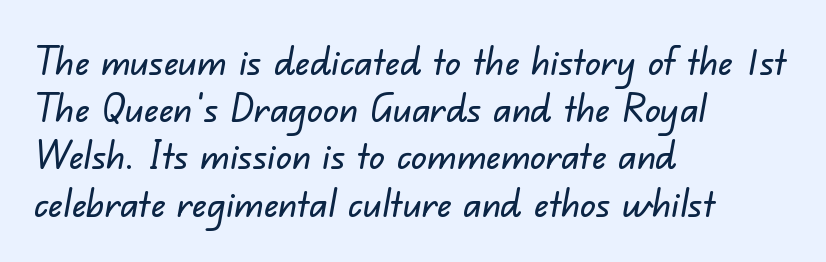
The type is set solid horizontally, with unmodified tracking. The space directly below the letters is spotless. Looks like regular typesetting: each glyph gets only the width it needs. A classic flush-left, rag-right setting is used for this passage. The font family rendered here belongs to the sans-serif group.
